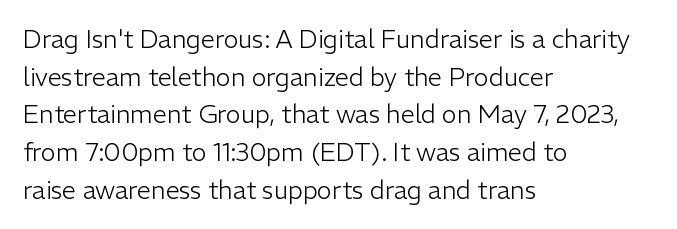
The face used here is rendered with its standard letterfit. Just letters on the line, the space beneath them empty. Caption: face not bold, strokes unweighted. Line spacing here is normal.
